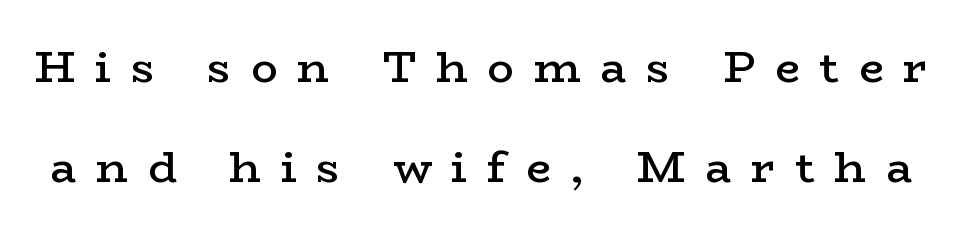
Q: Is the text bold? A: Semi-bold.
Q: Is the text italic (slanted)? A: No, it is upright.
Q: Is the typeface a serif or a sans-serif typeface? A: Serif.
Q: Is the text underlined? A: No.
Q: Is the spacing between letters normal or unusually wide? A: Unusually wide.
Q: Is the spacing between lines tight, normal or loose? A: Loose.
Q: Width (condensed, normal, or wide)? A: Wide.
Q: Stroke contrast? A: Low.
Q: x-height? A: Medium.
Q: Monospaced? A: No.
